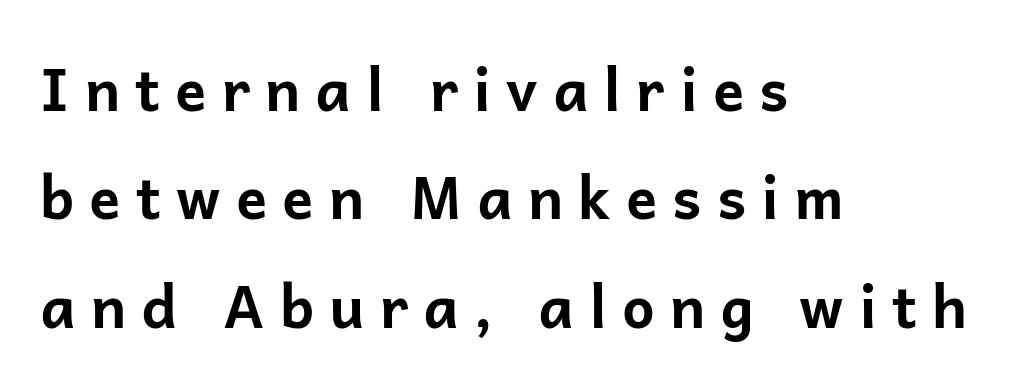
Q: Is the text bold? A: Yes.
Q: Is the text italic (slanted)? A: No, it is upright.
Q: Is the typeface a serif or a sans-serif typeface? A: Sans-serif.
Q: Is the text underlined? A: No.
Q: How is the paragraph aligned? A: Left-aligned.
Q: Is the spacing between letters normal or unusually wide? A: Unusually wide.
Q: Width (condensed, normal, or wide)? A: Normal.
Q: Stroke contrast? A: Low.
Q: x-height? A: Medium.
Q: Monospaced? A: No.
